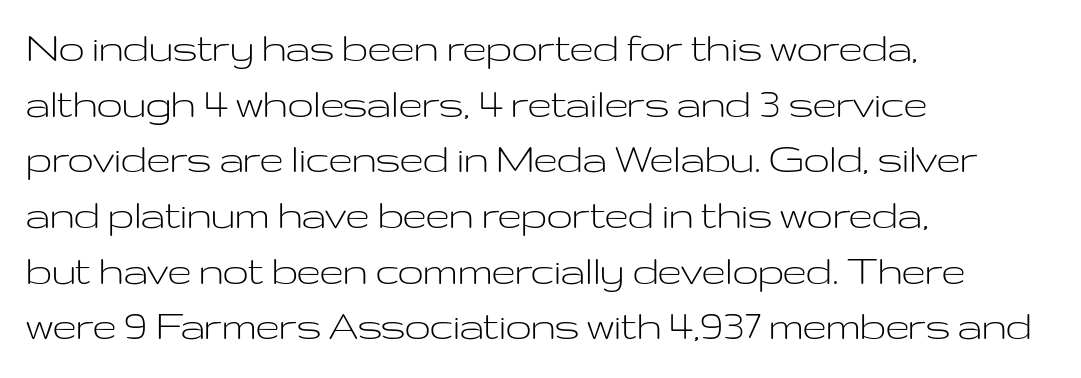
A typesetter would call this proportional, since set widths differ per character. The letterforms sit at book weight or below. Words appear dense and cohesive because spacing is normal. Serifs: no, the terminals of the letterforms are clean. The typography opts for an upright posture over an oblique one. Teacher's note: observe the even left margin — that is flush-left alignment.
